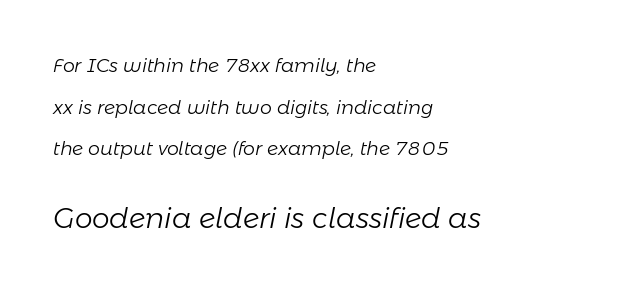
{"italic": "yes", "lean": "right", "slant_degrees": 11, "bold": "no", "weight": "light", "width": "normal", "stroke_contrast": "low", "x_height": "medium", "monospaced": "no", "underline": "no", "align": "left", "line_spacing": "loose", "line_spacing_ratio": 2.19, "letter_spacing": "normal", "letter_spacing_em": 0.0, "larger_block": "second", "size_ratio": 1.47, "glyph_px": 28}
